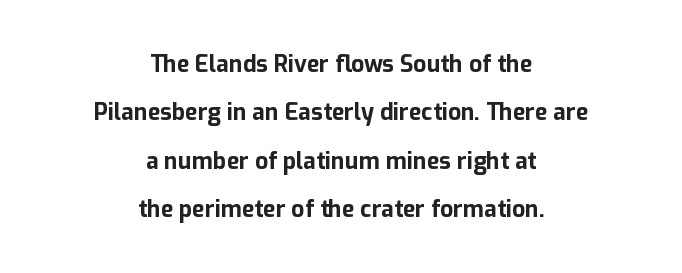
{"italic": "no", "bold": "yes", "underline": "no", "align": "center", "line_spacing": "loose", "line_spacing_ratio": 2.1, "letter_spacing": "normal", "letter_spacing_em": 0.0, "glyph_px": 23}
